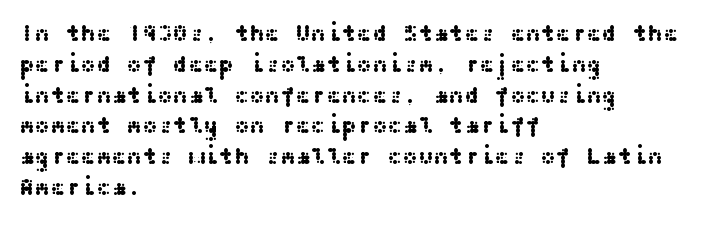
Q: Is the text italic (slanted)? A: No, it is upright.
Q: Is the text underlined? A: No.
Q: How is the paragraph aligned? A: Left-aligned.
Q: Is the spacing between letters normal or unusually wide? A: Normal.
Q: Is the spacing between lines tight, normal or loose? A: Normal.
